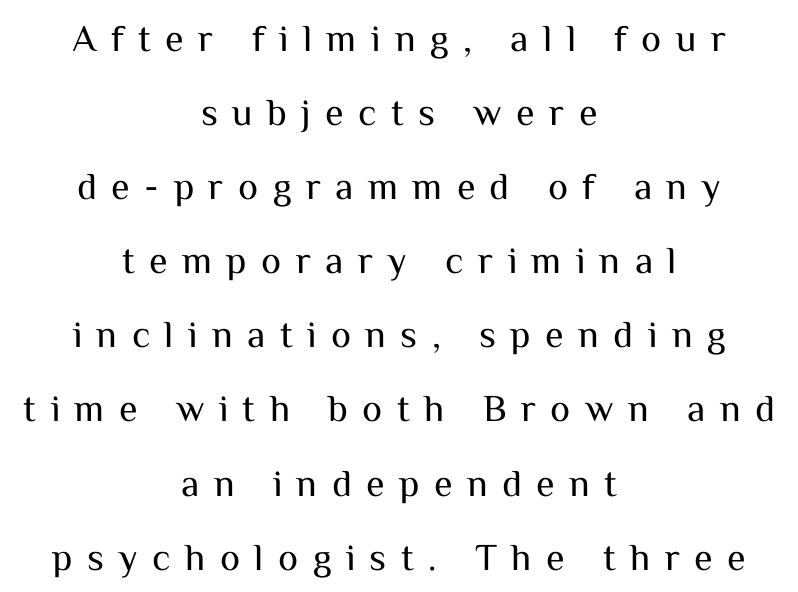
The image shows 38 px regular-weight sans-serif type, upright; set centered, loose line spacing (1.95x), unusually wide letter spacing (+0.38 em), not underlined; medium stroke contrast and a medium x-height.
